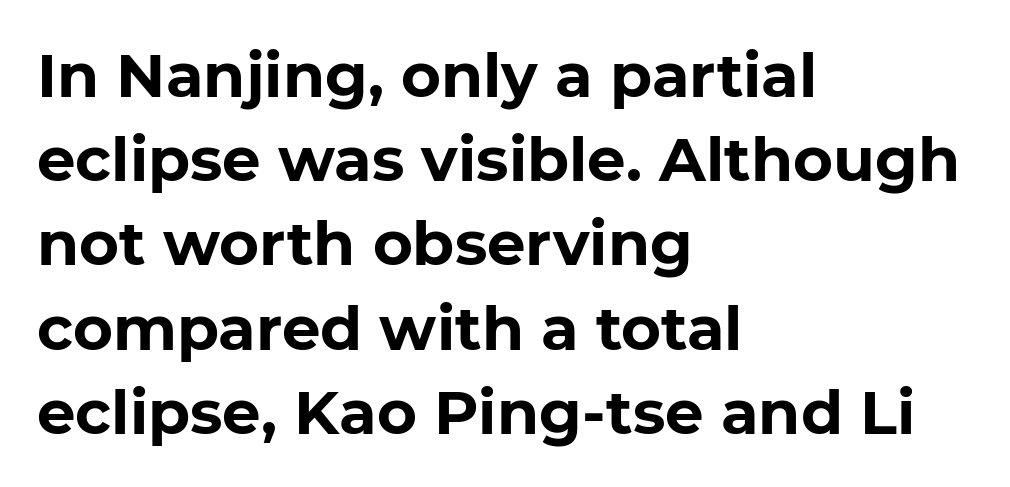
The image shows 61 px bold sans-serif type, upright; set left-aligned, normal line spacing (1.38x), normal letter spacing, not underlined; low stroke contrast and a medium x-height.
